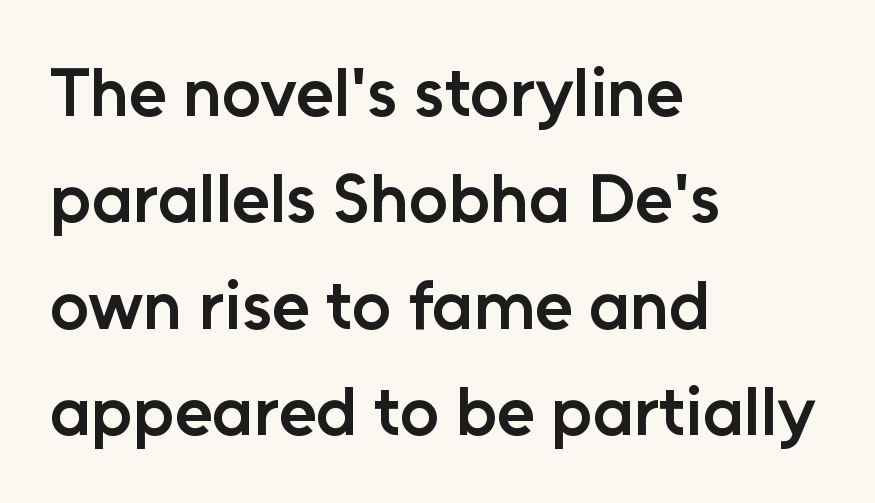
{"serif": "no", "italic": "no", "bold": "semi", "weight": "semibold", "width": "normal", "stroke_contrast": "low", "x_height": "medium", "monospaced": "no", "underline": "no", "align": "left", "line_spacing": "normal", "line_spacing_ratio": 1.54, "letter_spacing": "normal", "letter_spacing_em": 0.0, "glyph_px": 69}
